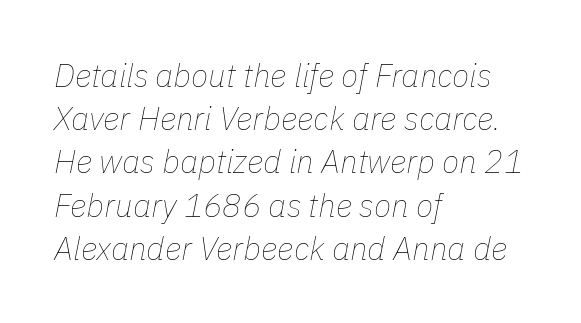
The image shows 32 px thin type, italic (leaning right); set left-aligned, normal line spacing (1.35x), normal letter spacing, not underlined; low stroke contrast and a medium x-height.
